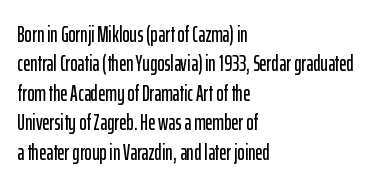
Q: Is the text italic (slanted)? A: No, it is upright.
Q: Is the text underlined? A: No.
Q: How is the paragraph aligned? A: Left-aligned.
Q: Is the spacing between letters normal or unusually wide? A: Normal.
Q: Is the spacing between lines tight, normal or loose? A: Normal.
